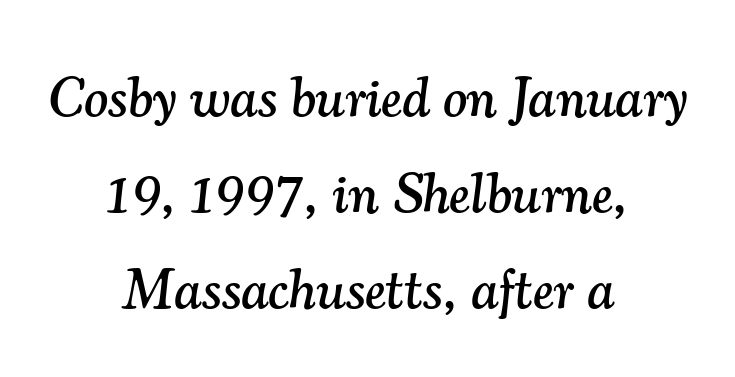
Q: Is the text italic (slanted)? A: Yes, it leans right by about 7 degrees.
Q: Is the typeface a serif or a sans-serif typeface? A: Serif.
Q: Is the text underlined? A: No.
Q: How is the paragraph aligned? A: Centered.
Q: Is the spacing between letters normal or unusually wide? A: Normal.
Q: Is the spacing between lines tight, normal or loose? A: Normal.
Q: Width (condensed, normal, or wide)? A: Normal.
Q: Stroke contrast? A: Medium.
Q: x-height? A: Small.
Q: Monospaced? A: No.
